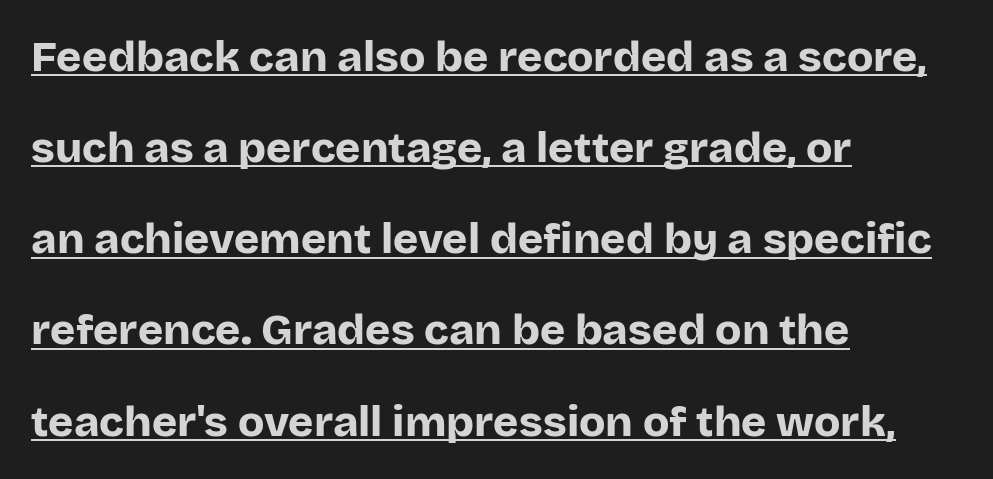
Q: Is the text bold? A: Yes.
Q: Is the text italic (slanted)? A: No, it is upright.
Q: Is the typeface a serif or a sans-serif typeface? A: Sans-serif.
Q: Is the text underlined? A: Yes.
Q: How is the paragraph aligned? A: Left-aligned.
Q: Is the spacing between letters normal or unusually wide? A: Normal.
Q: Is the spacing between lines tight, normal or loose? A: Loose.
Q: Width (condensed, normal, or wide)? A: Normal.
Q: Stroke contrast? A: Low.
Q: x-height? A: Large.
Q: Monospaced? A: No.
